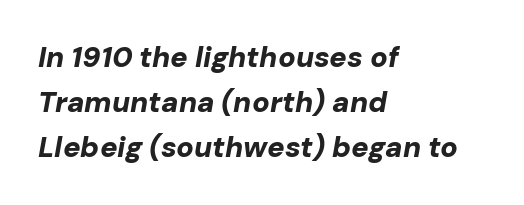
{"italic": "yes", "lean": "right", "slant_degrees": 10, "bold": "yes", "weight": "bold", "width": "normal", "stroke_contrast": "low", "x_height": "medium", "monospaced": "no", "underline": "no", "align": "left", "line_spacing": "normal", "line_spacing_ratio": 1.56, "letter_spacing": "normal", "letter_spacing_em": 0.0, "glyph_px": 29}
